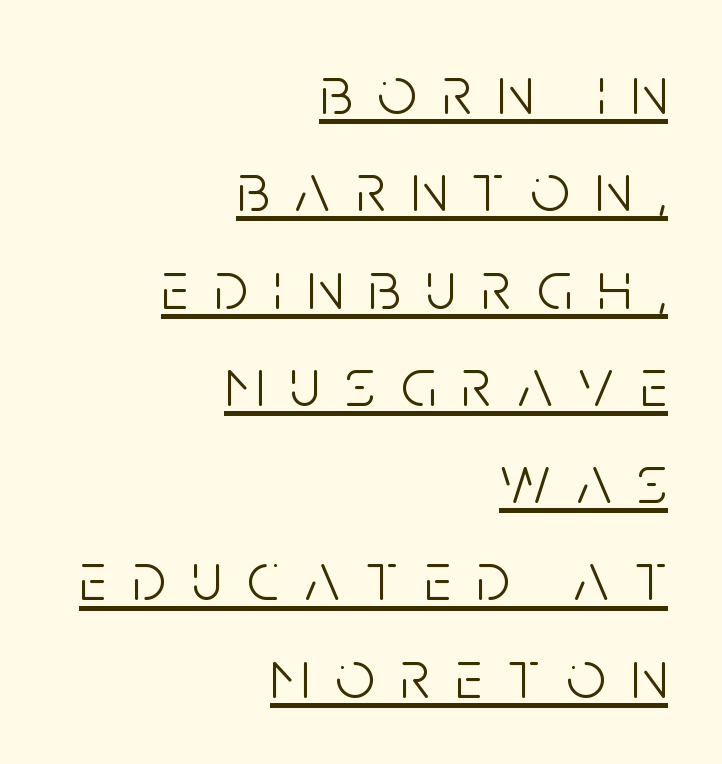
Leftover space on each line is placed entirely before the opening word. A baseline rule has been typeset under these characters. This block has exactly the height ordinary leading produces. The letters stand upright; this is a roman face.
